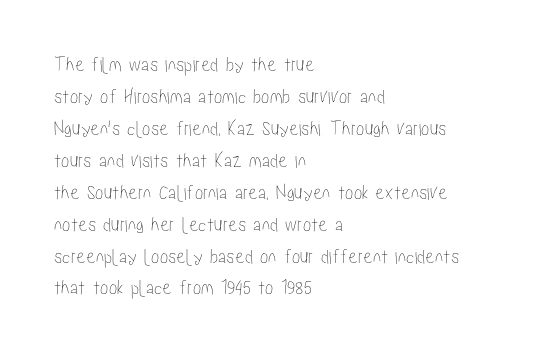
Q: Is the text italic (slanted)? A: No, it is upright.
Q: Is the text underlined? A: No.
Q: How is the paragraph aligned? A: Left-aligned.
Q: Is the spacing between letters normal or unusually wide? A: Normal.
Q: Is the spacing between lines tight, normal or loose? A: Normal.
